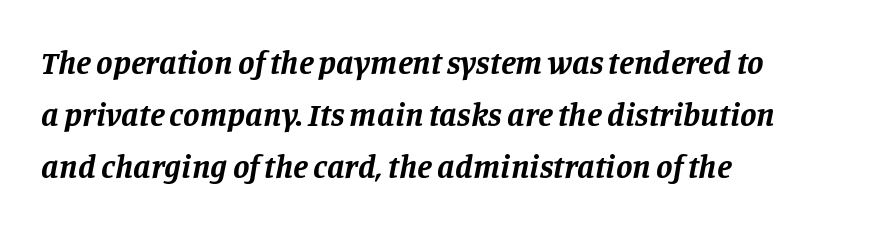
Line beginnings align vertically; line endings do not. Compared with typical body copy, the letter spacing here is the same. The letters are slanted; this is an italic face. Here the designer chose a conventional face with non-uniform glyph widths. Examine the stroke ends and you'll spot serifs.
